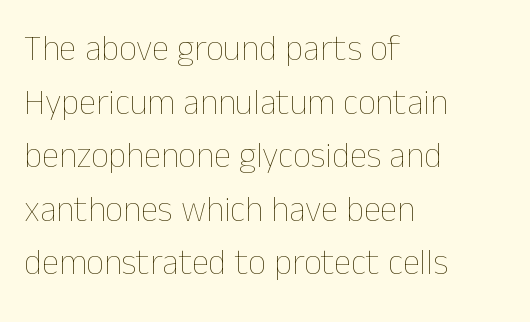
The letters stand straight up with perfectly vertical stems. The letters sit at their default tracking, neither squeezed nor spread. Proportional: the letters do not fall into vertical columns. The typeface has the unassuming heft of standard copy or less. Leading matches the norm, producing a regular column. Visually the block forms a straight wall on the left and a jagged coastline on the right.
